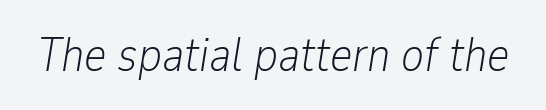
The image shows 48 px light, condensed type, italic (leaning right); set normal letter spacing, not underlined; low stroke contrast and a medium x-height.
